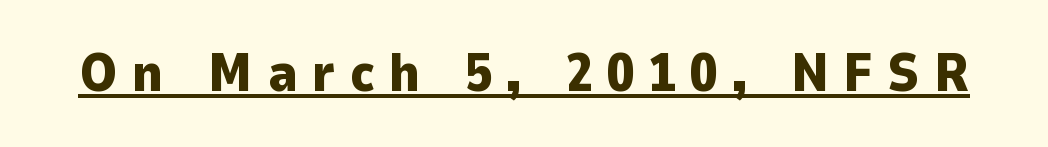
Is there an underline? Yes — a line sits under the letters. Notice how the stems are strictly vertical — no italics here. Is this a fixed-width face? No — the glyphs have proportional, varying widths. Stroke thickness is high; the sample reads as a true bold. No feet cap the strokes, marking this as sans-serif type.
